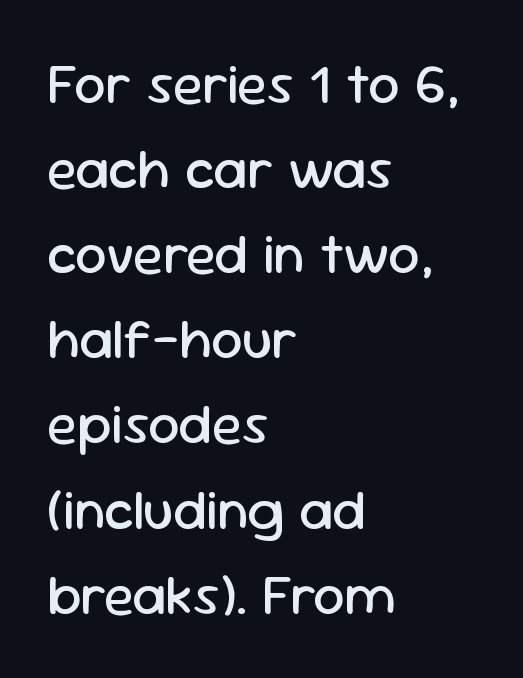
The lines sit at an ordinary, default distance from one another. Nope, not italic — everything's standing straight. Are there feet on the stems? There aren't — it's a sans. Compared with a typical body face, this is equally light or lighter still.
